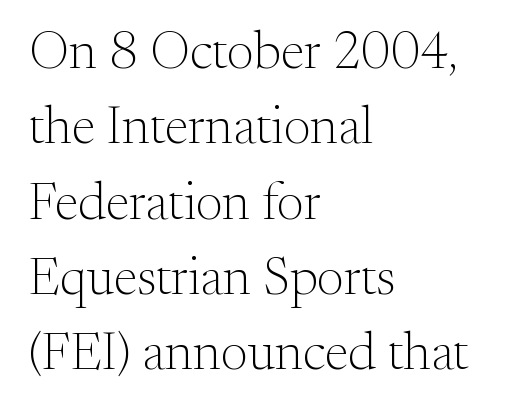
Q: Is the text bold? A: No.
Q: Is the text italic (slanted)? A: No, it is upright.
Q: Is the typeface a serif or a sans-serif typeface? A: Serif.
Q: Is the text underlined? A: No.
Q: How is the paragraph aligned? A: Left-aligned.
Q: Is the spacing between letters normal or unusually wide? A: Normal.
Q: Is the spacing between lines tight, normal or loose? A: Normal.
Q: Width (condensed, normal, or wide)? A: Normal.
Q: Stroke contrast? A: Medium.
Q: x-height? A: Small.
Q: Monospaced? A: No.
